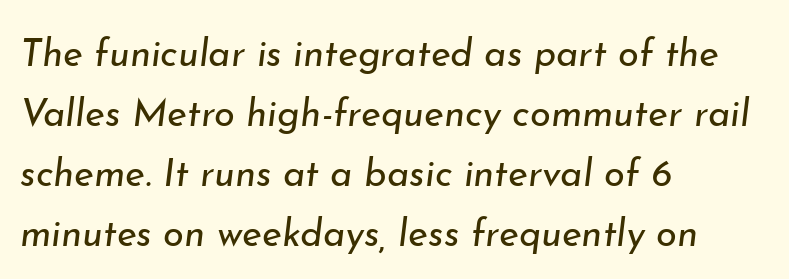
The image shows 38 px regular-weight type, italic (leaning right); set left-aligned, normal line spacing (1.58x), normal letter spacing, not underlined; low stroke contrast and a small x-height.
